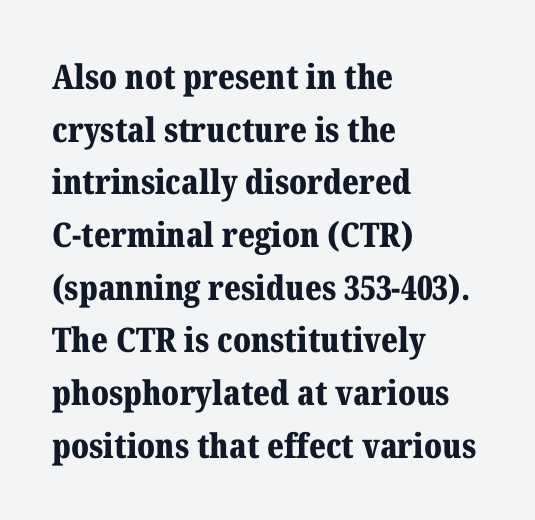
The image shows 34 px bold serif type, upright; set left-aligned, normal line spacing (1.55x), normal letter spacing, not underlined; medium stroke contrast and a medium x-height.
